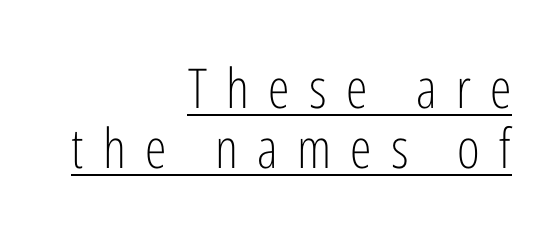
The image shows 55 px light, condensed sans-serif type, upright; set right-aligned, tight line spacing (1.1x), unusually wide letter spacing (+0.35 em), underlined; low stroke contrast and a medium x-height.
